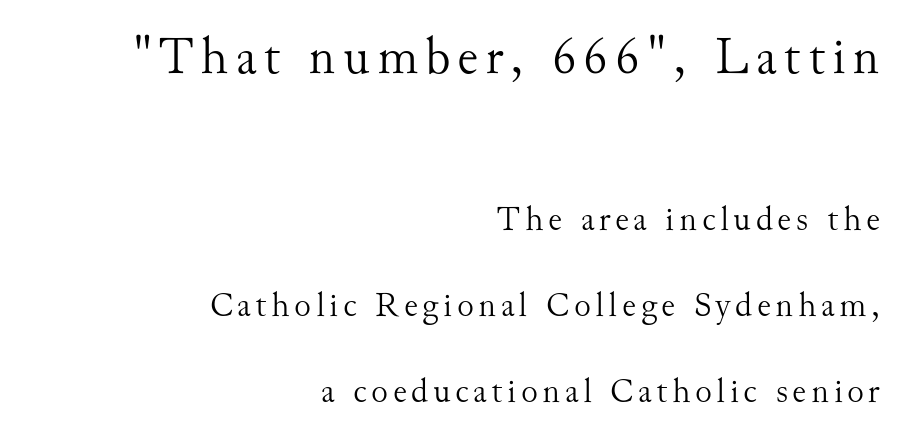
The image shows 53 px light serif type, upright; set right-aligned, loose line spacing (2.45x), not underlined; the first (top) block is 1.51x larger; medium stroke contrast and a small x-height.
